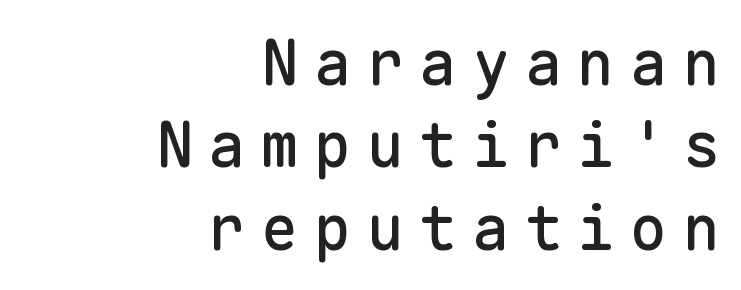
The words here are not underlined. All the whitespace from short lines collects on the left. You can tell from the bare stems that sans-serif type was used. Look at the tracking — it's clearly loosened, letters drifting apart. These lines are rendered in a fixed-pitch font.
